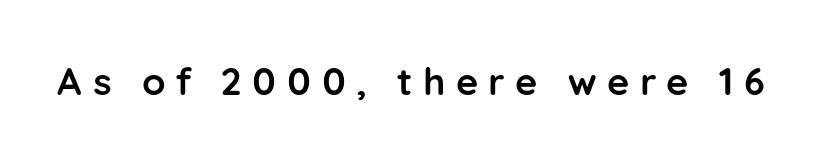
On the weight axis this lands at bold, roughly 700. Display-style spreading of the glyphs; the letterfit is very open. The face used here is a sans, in the tradition of grotesques and geometrics. Underline: absent. Note the varied advance widths — an 'i' is clearly narrower than an 'm'. Designer's note — italics off, roman on.
